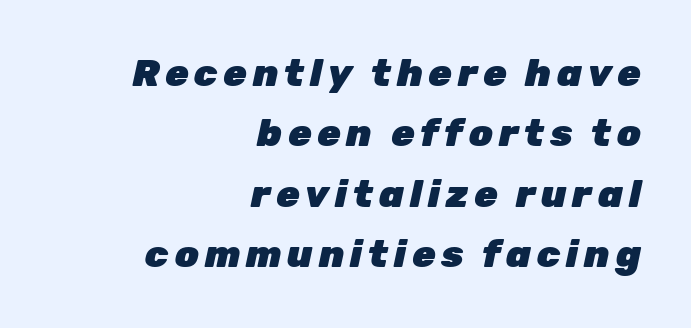
Q: Is the text bold? A: Yes.
Q: Is the text italic (slanted)? A: Yes, it leans right by about 12 degrees.
Q: Is the text underlined? A: No.
Q: How is the paragraph aligned? A: Right-aligned.
Q: Is the spacing between lines tight, normal or loose? A: Normal.
Q: Width (condensed, normal, or wide)? A: Normal.
Q: Stroke contrast? A: Low.
Q: x-height? A: Medium.
Q: Monospaced? A: No.
